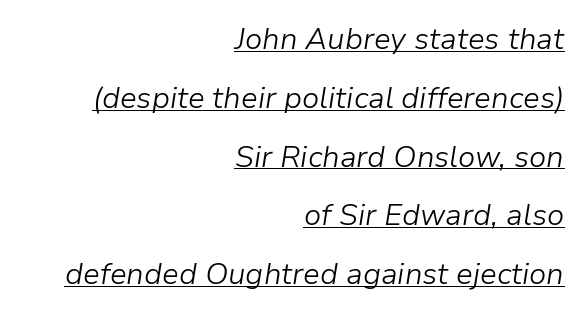
{"italic": "yes", "lean": "right", "slant_degrees": 9, "bold": "no", "weight": "light", "width": "normal", "stroke_contrast": "low", "x_height": "medium", "monospaced": "no", "underline": "yes", "align": "right", "line_spacing": "loose", "line_spacing_ratio": 1.96, "letter_spacing": "normal", "letter_spacing_em": 0.0, "glyph_px": 30}
